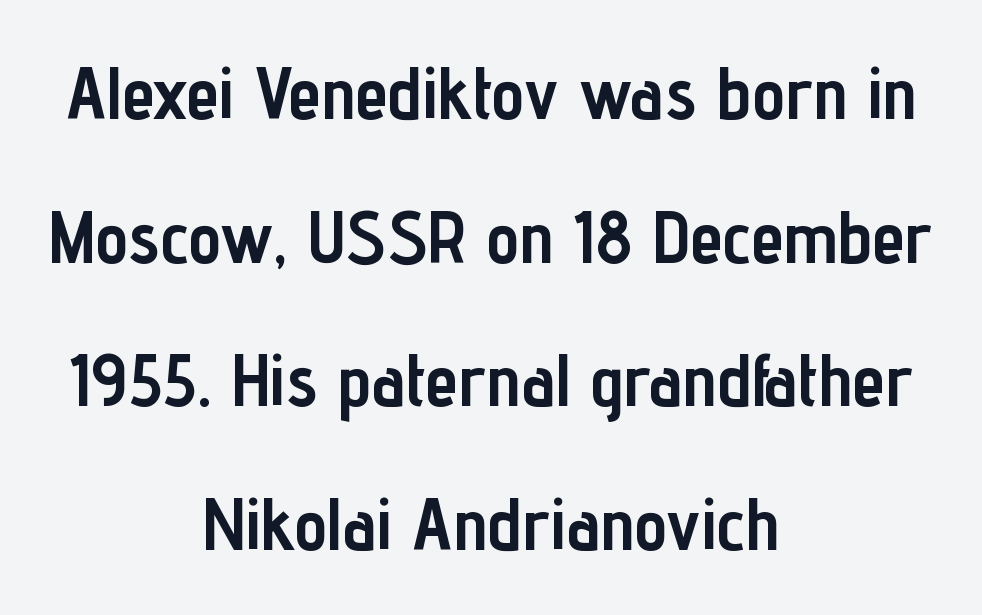
A bare baseline throughout the passage. The type family on display is of the sans-serif kind. One-word summary of the alignment: center. Summary of vertical rhythm: relaxed, with wide interline spacing.
